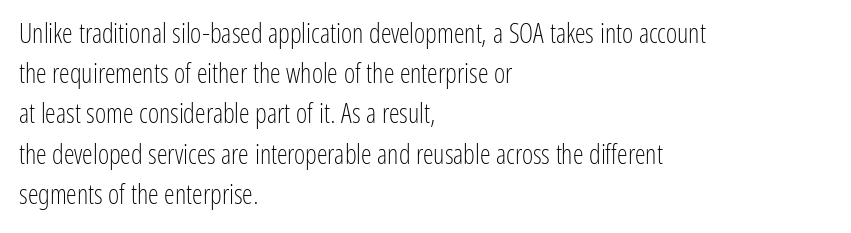
The paragraph shown leans on its left margin. Has an underline been added? It has not. The font's upright variant was chosen for this text. The cut favours lightness, reaching ordinary text weight at its darkest.
